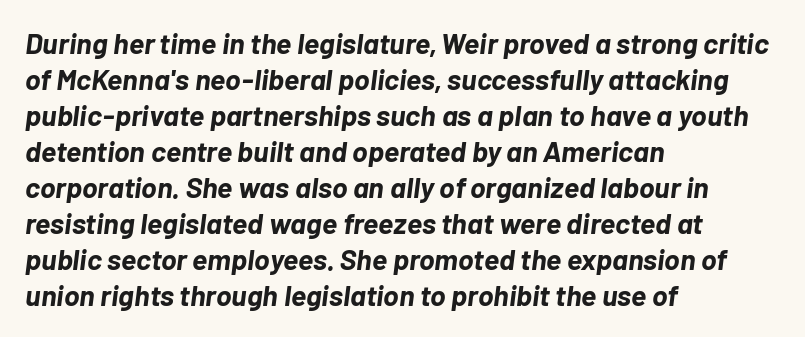
Does the copy run flush right? No — it runs flush left. Pretty heavy lettering here — definitely bold. Honestly, there is no underline to notice here at all. The rendering uses natural spacing where letterforms have individual widths. The axis of the letterforms is tilted away from vertical.
